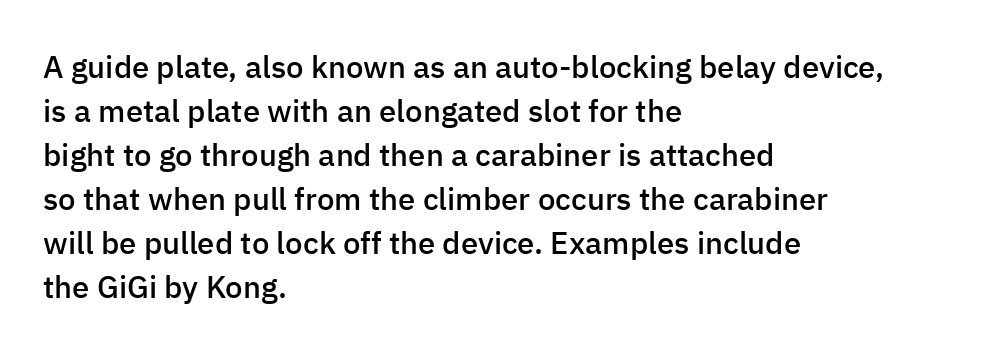
Caption: multi-line text, flush left, ragged right. How heavy is the stroke? Medium-heavy — a semibold, shy of bold. Does the lettering tilt? It doesn't — this is upright. Note the varied advance widths — an 'i' is clearly narrower than an 'm'. Clear beneath every line of the passage.
